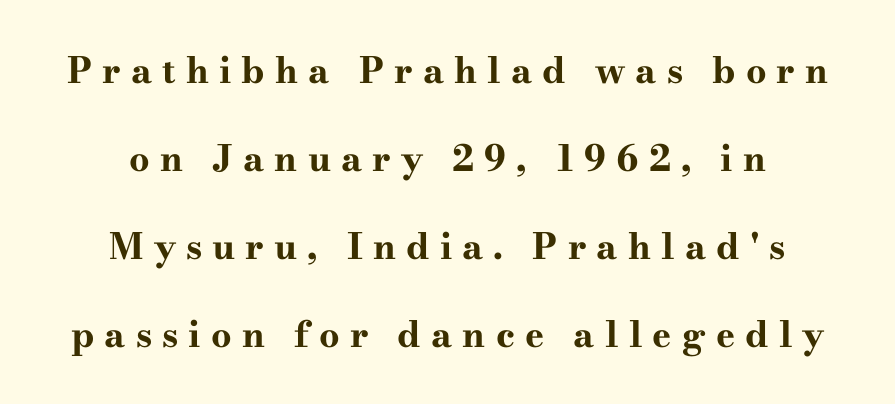
{"serif": "yes", "italic": "no", "bold": "yes", "weight": "bold", "width": "wide", "stroke_contrast": "high", "x_height": "small", "monospaced": "no", "underline": "no", "align": "center", "line_spacing": "loose", "line_spacing_ratio": 2.44, "letter_spacing": "wide", "letter_spacing_em": 0.28, "glyph_px": 36}
